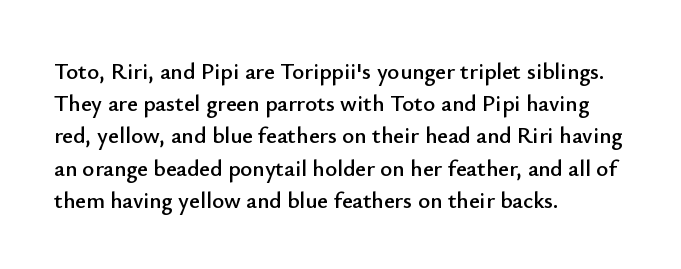
The image shows 23 px text type, upright; set left-aligned, normal line spacing (1.4x), normal letter spacing, not underlined.
